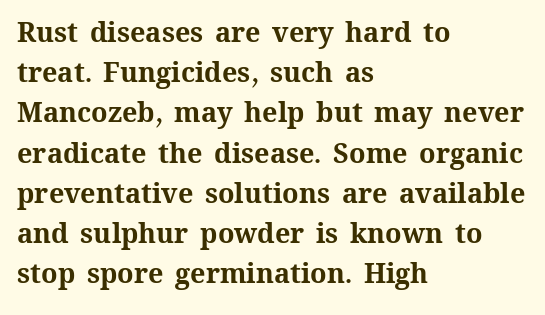
Q: Is the text bold? A: Yes.
Q: Is the text italic (slanted)? A: No, it is upright.
Q: Is the text underlined? A: No.
Q: How is the paragraph aligned? A: Left-aligned.
Q: Is the spacing between letters normal or unusually wide? A: Normal.
Q: Is the spacing between lines tight, normal or loose? A: Normal.
